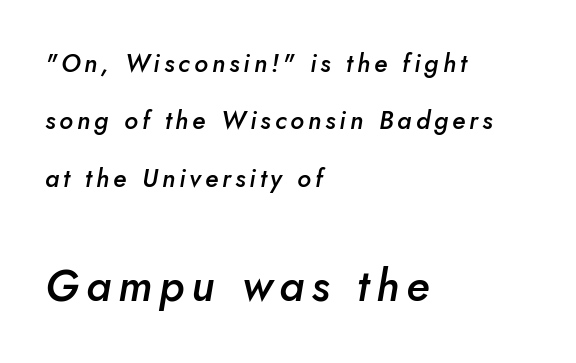
The image shows 44 px semibold type, italic (leaning right); set left-aligned, loose line spacing (2.3x), not underlined; the second (bottom) block is 1.76x larger; low stroke contrast and a small x-height.
